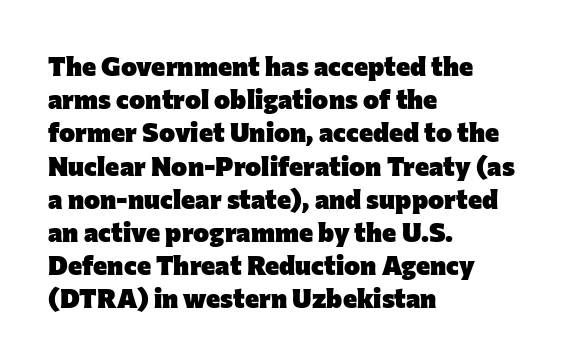
There is no visible air inserted between adjacent glyphs. In terms of weight, the rendering is a true, heavy bold. Visually the block forms a straight wall on the left and a jagged coastline on the right. Lines of text with bare space underneath. If you drew a line through each stem, it would be perfectly vertical.
